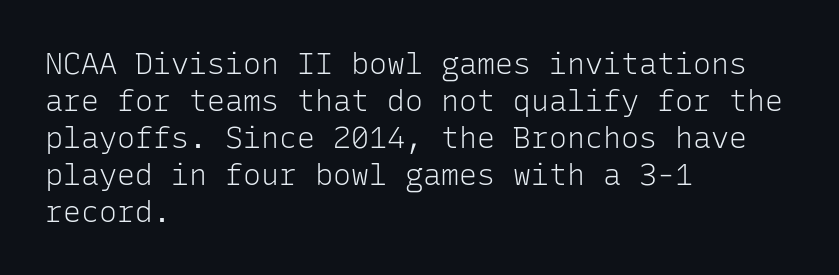
The rendering uses typewriter-style spacing with identical character cells. Plain, unruled lines of type. This sample is left-justified, so line endings fall wherever the words run out. Weight: regular or lighter. Stroke terminals: plain, sans-serif. Caption: standard tracking, unaltered.
